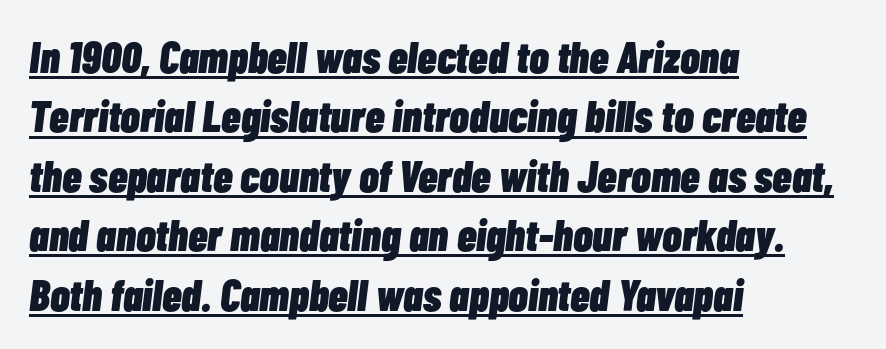
{"italic": "yes", "lean": "right", "slant_degrees": 7, "bold": "yes", "weight": "heavy", "width": "condensed", "stroke_contrast": "low", "x_height": "medium", "monospaced": "no", "underline": "yes", "align": "left", "line_spacing": "normal", "line_spacing_ratio": 1.35, "letter_spacing": "normal", "letter_spacing_em": 0.0, "glyph_px": 44}
